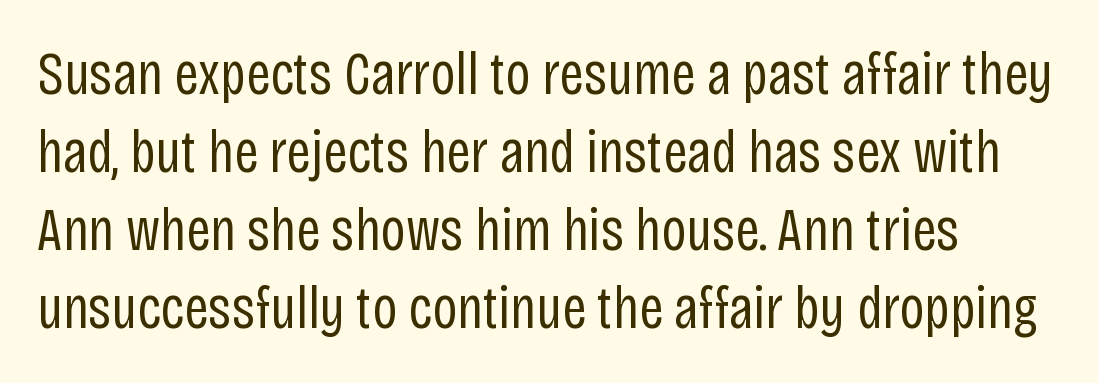
Q: Is the text bold? A: No.
Q: Is the text italic (slanted)? A: No, it is upright.
Q: Is the typeface a serif or a sans-serif typeface? A: Sans-serif.
Q: Is the text underlined? A: No.
Q: Is the spacing between letters normal or unusually wide? A: Normal.
Q: Is the spacing between lines tight, normal or loose? A: Normal.
Q: Width (condensed, normal, or wide)? A: Condensed.
Q: Stroke contrast? A: Low.
Q: x-height? A: Large.
Q: Monospaced? A: No.
